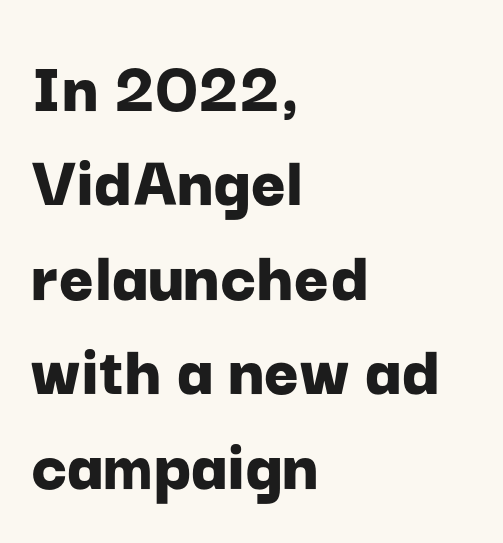
Every letter is thick-stroked: bold, no question. Each row of text sits above clean, open space. This sample keeps an unexceptional amount of space between lines. Varying glyph widths throughout — classic text-font behaviour. This is the regular roman posture of the typeface. Typeset ragged right — the left edge is the straight one.
